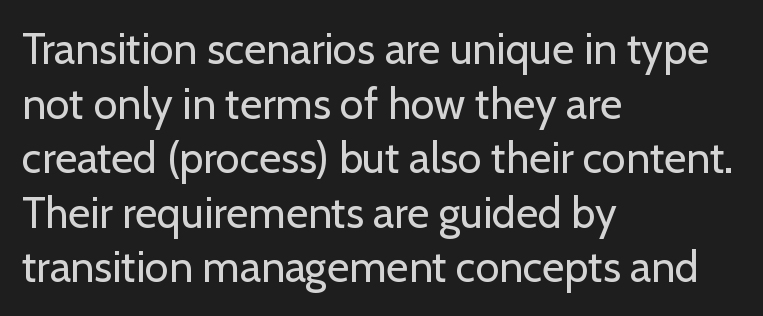
{"serif": "no", "italic": "no", "bold": "no", "weight": "regular", "width": "normal", "stroke_contrast": "low", "x_height": "medium", "monospaced": "no", "underline": "no", "align": "left", "line_spacing": "normal", "line_spacing_ratio": 1.27, "letter_spacing": "normal", "letter_spacing_em": 0.0, "glyph_px": 43}
